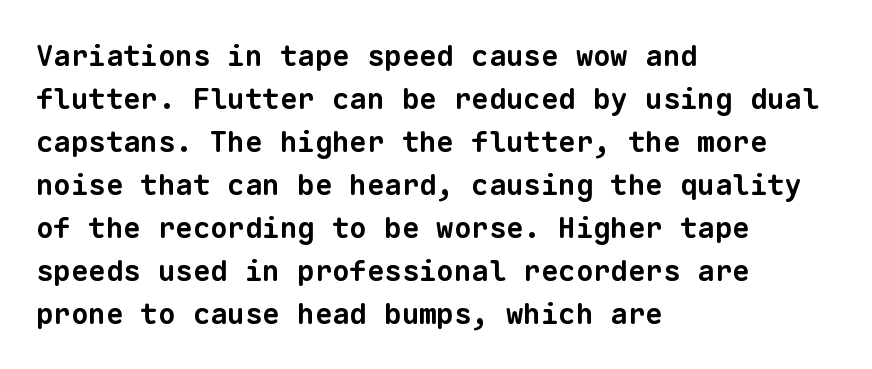
Q: Is the text bold? A: Yes.
Q: Is the typeface a serif or a sans-serif typeface? A: Sans-serif.
Q: Is the text underlined? A: No.
Q: How is the paragraph aligned? A: Left-aligned.
Q: Is the spacing between letters normal or unusually wide? A: Normal.
Q: Is the spacing between lines tight, normal or loose? A: Normal.
Q: Width (condensed, normal, or wide)? A: Normal.
Q: Stroke contrast? A: Low.
Q: x-height? A: Medium.
Q: Monospaced? A: Yes.
